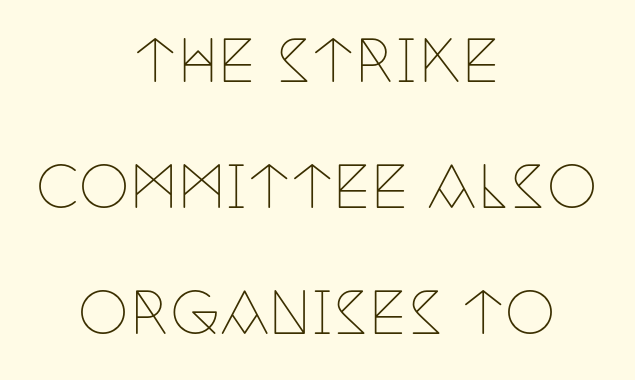
Q: Is the text bold? A: No.
Q: Is the text italic (slanted)? A: No, it is upright.
Q: Is the typeface a serif or a sans-serif typeface? A: Serif.
Q: Is the text underlined? A: No.
Q: How is the paragraph aligned? A: Centered.
Q: Is the spacing between letters normal or unusually wide? A: Normal.
Q: Is the spacing between lines tight, normal or loose? A: Loose.
Q: Width (condensed, normal, or wide)? A: Condensed.
Q: Stroke contrast? A: Low.
Q: x-height? A: Large.
Q: Monospaced? A: No.
